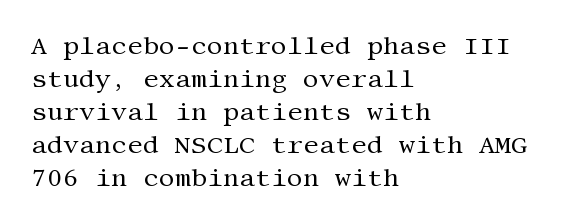
The image shows 25 px text type, upright; set left-aligned, normal line spacing (1.32x), normal letter spacing, not underlined.
